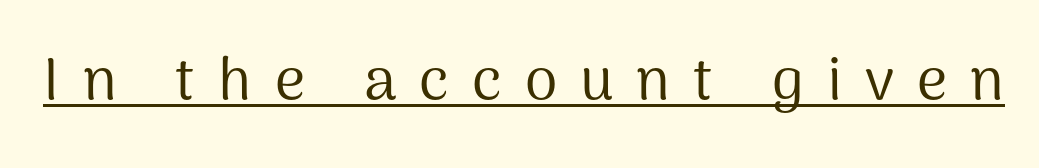
{"serif": "no", "italic": "no", "bold": "no", "weight": "regular", "width": "normal", "stroke_contrast": "medium", "x_height": "medium", "monospaced": "no", "underline": "yes", "letter_spacing": "wide", "letter_spacing_em": 0.39, "glyph_px": 59}
